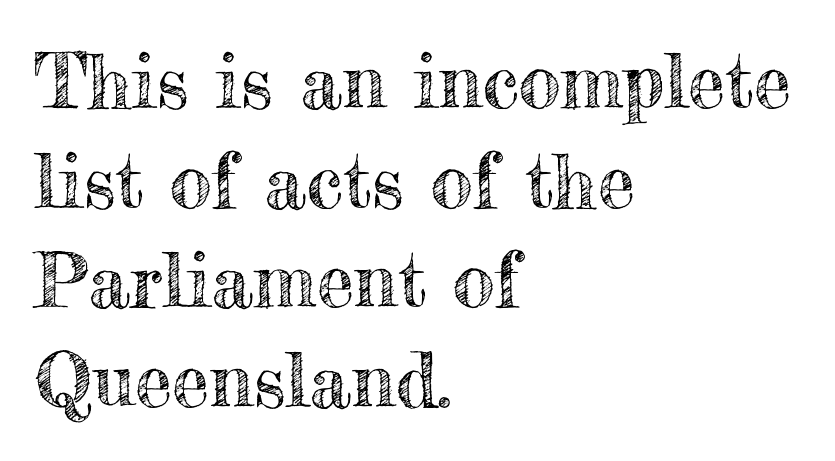
The image shows 75 px text type, upright; set left-aligned, normal line spacing (1.33x), normal letter spacing, not underlined; a small x-height.
